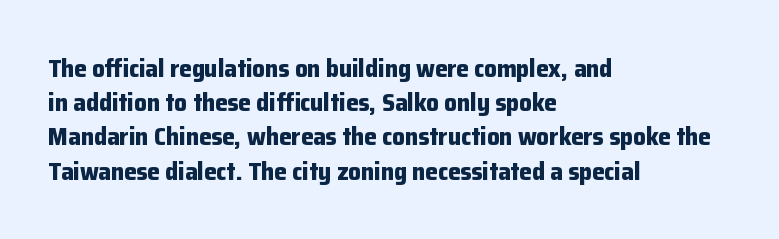
The lines in this sample share a left origin and differ only in where they stop. Summary of vertical rhythm: regular, with standard interline spacing. Italic: no, the glyphs are upright roman. The letterforms sit shoulder to shoulder at normal distance. Set as a true bold cut, around the 700 mark. The baseline area is clear.
